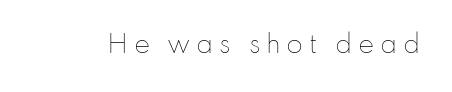
The image shows 24 px text type, upright; set unusually wide letter spacing (+0.24 em), not underlined.
